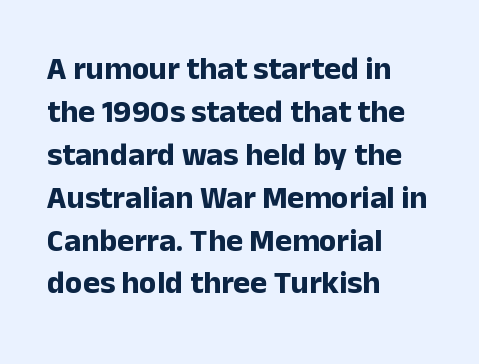
{"serif": "no", "italic": "no", "bold": "yes", "weight": "bold", "width": "normal", "stroke_contrast": "low", "x_height": "medium", "monospaced": "no", "underline": "no", "align": "left", "line_spacing": "normal", "line_spacing_ratio": 1.34, "letter_spacing": "normal", "letter_spacing_em": 0.0, "glyph_px": 32}
